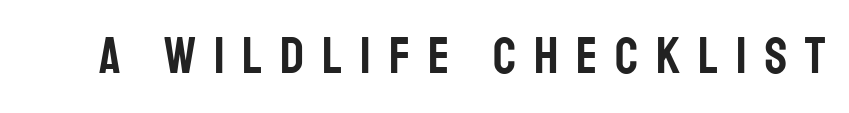
The image shows 51 px condensed sans-serif type, upright; set unusually wide letter spacing (+0.35 em), not underlined; low stroke contrast and a large x-height.
